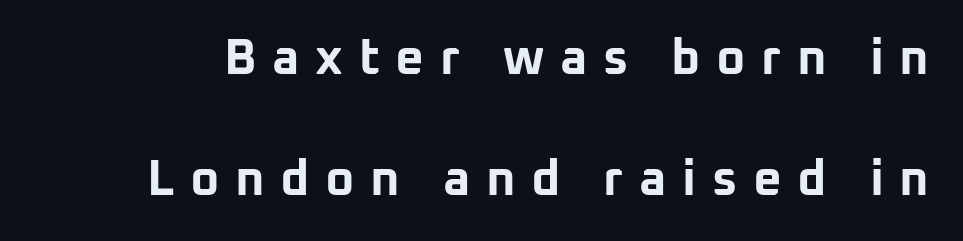
{"serif": "no", "italic": "no", "bold": "yes", "weight": "bold", "width": "normal", "stroke_contrast": "low", "x_height": "medium", "monospaced": "no", "underline": "no", "line_spacing": "loose", "line_spacing_ratio": 2.43, "letter_spacing": "wide", "letter_spacing_em": 0.31, "glyph_px": 50}
